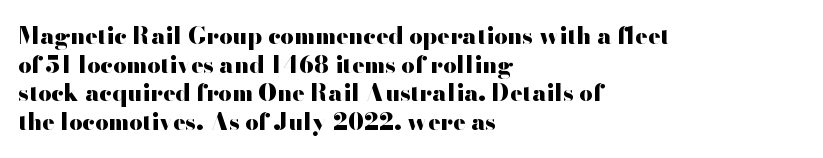
The image shows 23 px bold type, upright; set left-aligned, line spacing 1.24x, normal letter spacing, not underlined.
